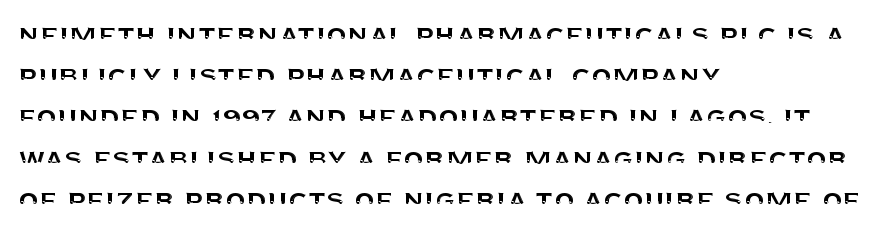
The image shows 33 px sans-serif type, upright; set left-aligned, normal line spacing (1.25x), normal letter spacing, not underlined; medium stroke contrast and a large x-height.
